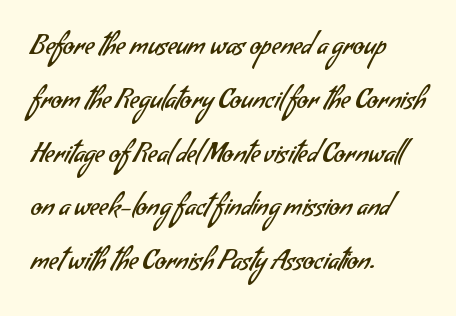
The vertical gap from one line to the next is large. Is the stroke heavy? The answer is a plain regular-or-lighter. The rendering anchors every line to the left-hand side. A clean baseline with only descenders dipping below it. Letter spacing: default.
